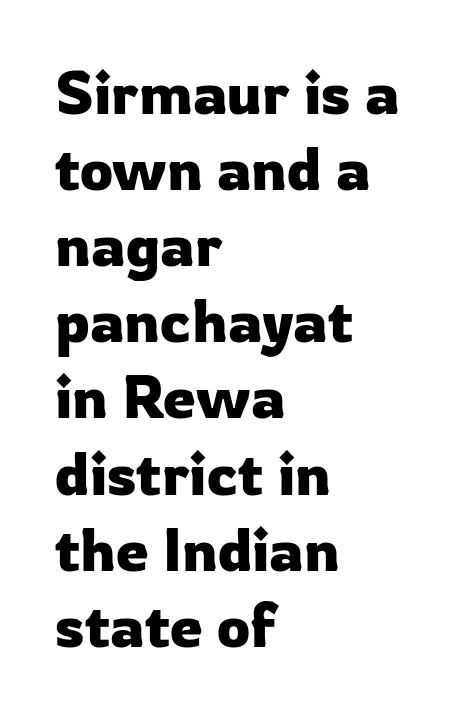
Is this a sans? Yes — the strokes have no serifs. The strip under each line holds only bare page. You could call the tracking neutral — neither tight nor loose. Left-aligned paragraph, ragged on the right.
